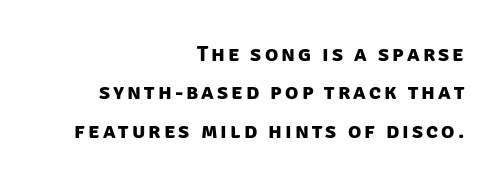
The image shows 22 px bold type; set right-aligned, line spacing 1.75x, not underlined.
